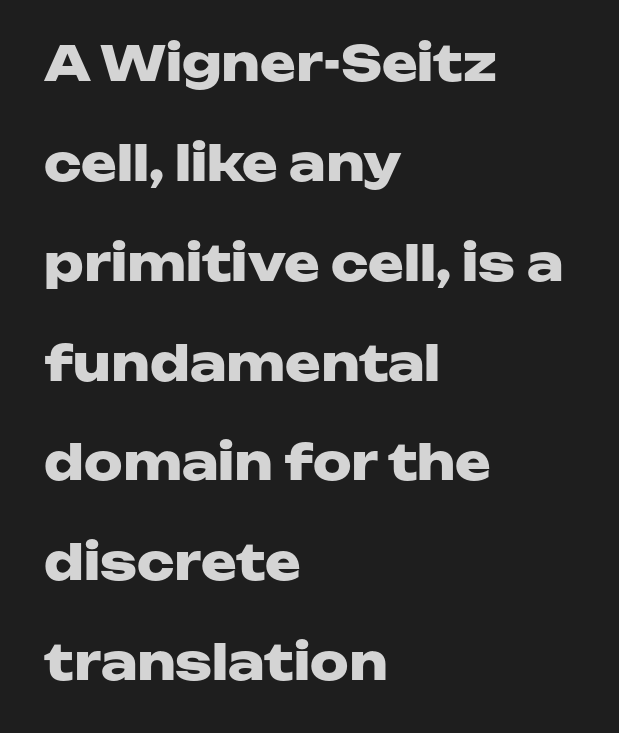
The image shows 48 px heavy, wide sans-serif type, upright; set left-aligned, loose line spacing (2.08x), normal letter spacing, not underlined; low stroke contrast and a medium x-height.
